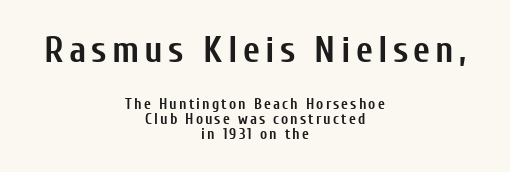
Q: Is the text bold? A: Yes.
Q: Is the text italic (slanted)? A: No, it is upright.
Q: Is the typeface a serif or a sans-serif typeface? A: Sans-serif.
Q: Is the text underlined? A: No.
Q: How is the paragraph aligned? A: Centered.
Q: Is the spacing between lines tight, normal or loose? A: Tight.
Q: Which block of text is set in a larger size, the first (top) or the second (bottom)? A: The first (top) one.
Q: Width (condensed, normal, or wide)? A: Condensed.
Q: Stroke contrast? A: Low.
Q: x-height? A: Medium.
Q: Monospaced? A: No.
